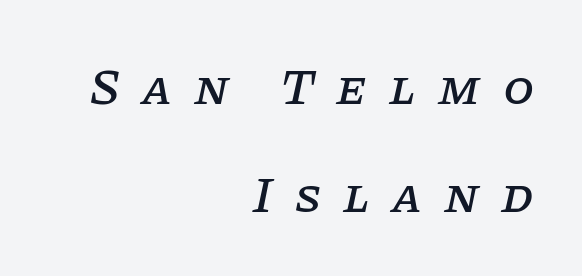
{"serif": "yes", "italic": "yes", "lean": "right", "slant_degrees": 11, "width": "normal", "stroke_contrast": "low", "x_height": "large", "monospaced": "no", "underline": "no", "align": "right", "line_spacing": "loose", "line_spacing_ratio": 2.16, "letter_spacing": "wide", "letter_spacing_em": 0.44, "glyph_px": 50}
